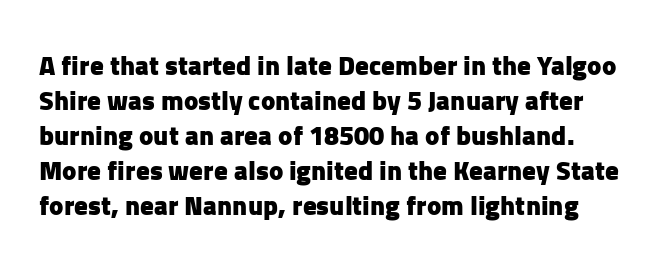
You could call the tracking neutral — neither tight nor loose. Each row of text sits above clean, open space. Quick note: not italic, upright. Each new line begins a customary step beneath the previous one. Summary of weight: heavy, a full bold.
